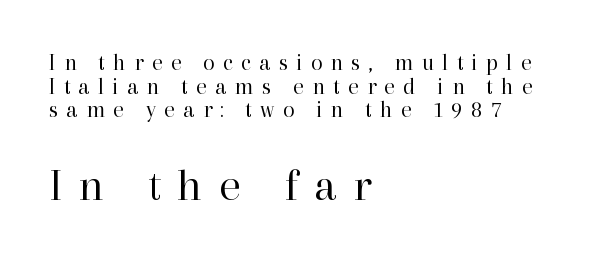
Caption: face not bold, strokes unweighted. Compared with typical paragraphs, the rows here are closer together. The face used here appears at its bigger size in the lower chunk. Anything drawn beneath the words? Only blank space. A typesetter would label this face a serif. Rendered with straight, roman letterforms.
